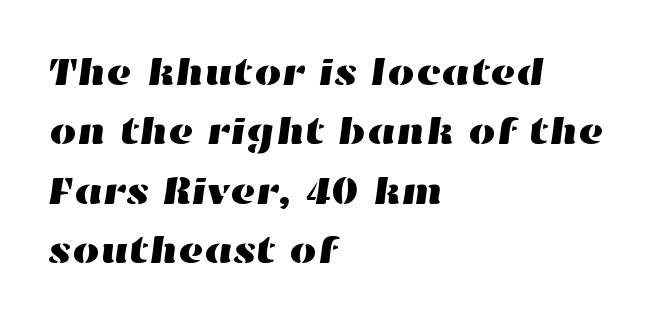
The paragraph has a hard left edge and a soft right edge. There is no visible air inserted between adjacent glyphs. Is this a fixed-width face? No — the glyphs have proportional, varying widths. Rule under the text: the space is simply empty. Notice how descenders clear the ascenders below comfortably — that's standard leading.
